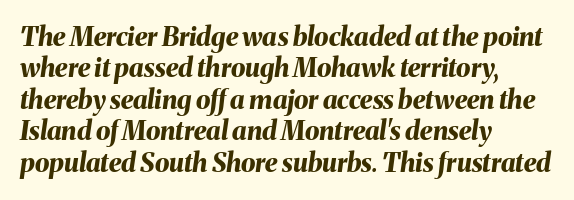
The image shows 26 px bold type, italic (leaning right); set left-aligned, line spacing 1.21x, normal letter spacing, not underlined.
